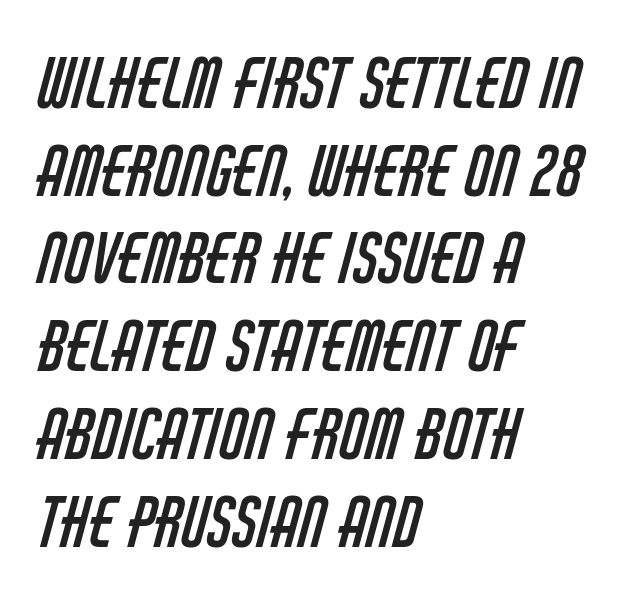
{"serif": "no", "bold": "no", "weight": "regular", "width": "condensed", "stroke_contrast": "low", "x_height": "large", "monospaced": "no", "underline": "no", "align": "left", "line_spacing": "normal", "line_spacing_ratio": 1.29, "letter_spacing": "normal", "letter_spacing_em": 0.0, "glyph_px": 68}
